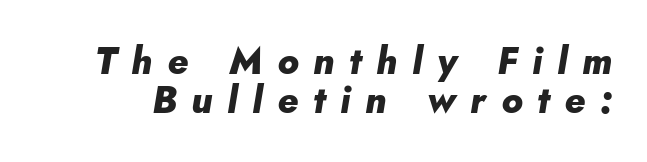
The image shows 37 px heavy type, italic (leaning right); set tight line spacing (1.06x), unusually wide letter spacing (+0.4 em), not underlined; low stroke contrast and a small x-height.
